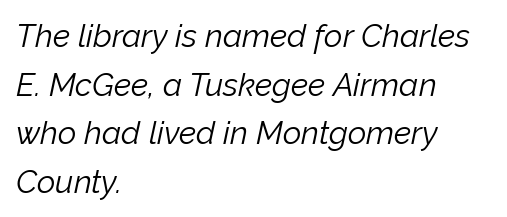
{"italic": "yes", "lean": "right", "slant_degrees": 12, "bold": "no", "weight": "light", "width": "normal", "stroke_contrast": "low", "x_height": "medium", "monospaced": "no", "underline": "no", "align": "left", "line_spacing": "normal", "line_spacing_ratio": 1.52, "letter_spacing": "normal", "letter_spacing_em": 0.0, "glyph_px": 32}
